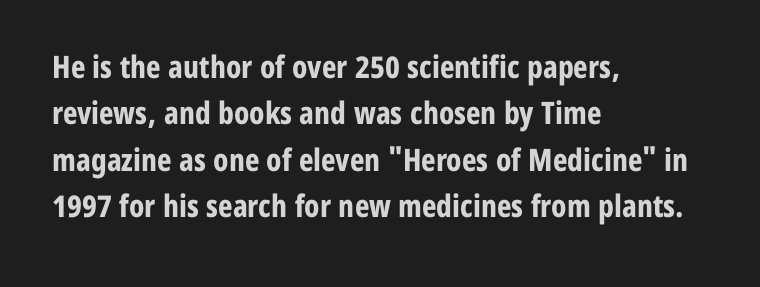
Q: Is the text bold? A: Yes.
Q: Is the text italic (slanted)? A: No, it is upright.
Q: Is the typeface a serif or a sans-serif typeface? A: Sans-serif.
Q: Is the text underlined? A: No.
Q: How is the paragraph aligned? A: Left-aligned.
Q: Is the spacing between letters normal or unusually wide? A: Normal.
Q: Is the spacing between lines tight, normal or loose? A: Normal.
Q: Width (condensed, normal, or wide)? A: Condensed.
Q: Stroke contrast? A: Low.
Q: x-height? A: Medium.
Q: Monospaced? A: No.
